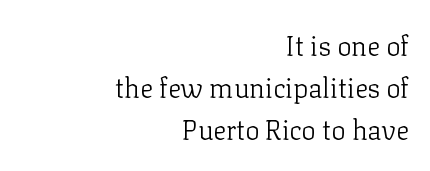
Q: Is the text bold? A: No.
Q: Is the text italic (slanted)? A: No, it is upright.
Q: Is the text underlined? A: No.
Q: How is the paragraph aligned? A: Right-aligned.
Q: Is the spacing between letters normal or unusually wide? A: Normal.
Q: Is the spacing between lines tight, normal or loose? A: Normal.
